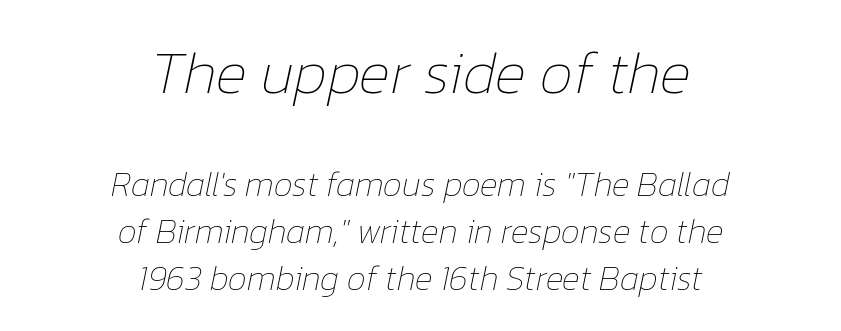
Q: Is the text bold? A: No.
Q: Is the text italic (slanted)? A: Yes, it leans right by about 12 degrees.
Q: Is the text underlined? A: No.
Q: How is the paragraph aligned? A: Centered.
Q: Is the spacing between letters normal or unusually wide? A: Normal.
Q: Is the spacing between lines tight, normal or loose? A: Normal.
Q: Which block of text is set in a larger size, the first (top) or the second (bottom)? A: The first (top) one.
Q: Width (condensed, normal, or wide)? A: Normal.
Q: Stroke contrast? A: Low.
Q: x-height? A: Medium.
Q: Monospaced? A: No.
